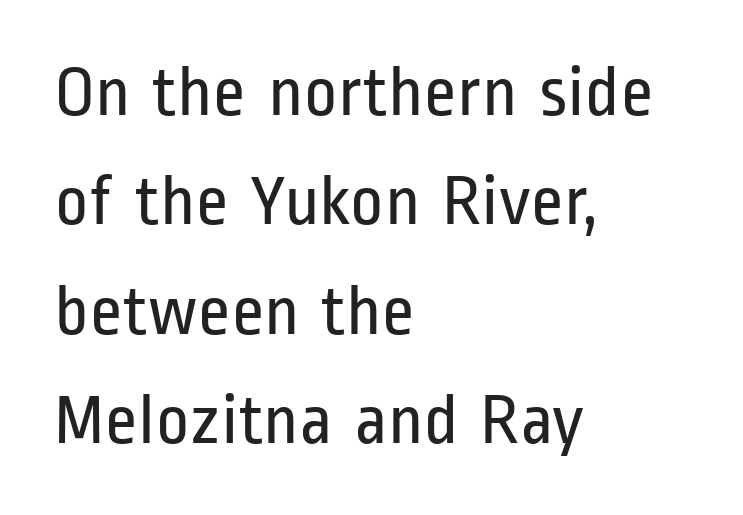
{"serif": "no", "italic": "no", "bold": "no", "weight": "regular", "width": "condensed", "stroke_contrast": "low", "x_height": "medium", "monospaced": "no", "underline": "no", "align": "left", "line_spacing": "normal", "line_spacing_ratio": 1.52, "letter_spacing": "normal", "letter_spacing_em": 0.0, "glyph_px": 72}
